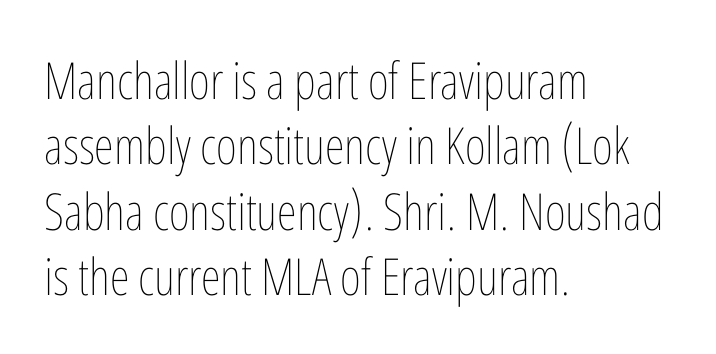
Q: Is the text bold? A: No.
Q: Is the text italic (slanted)? A: No, it is upright.
Q: Is the text underlined? A: No.
Q: How is the paragraph aligned? A: Left-aligned.
Q: Is the spacing between letters normal or unusually wide? A: Normal.
Q: Is the spacing between lines tight, normal or loose? A: Normal.
Q: Width (condensed, normal, or wide)? A: Condensed.
Q: Stroke contrast? A: Low.
Q: x-height? A: Medium.
Q: Monospaced? A: No.
